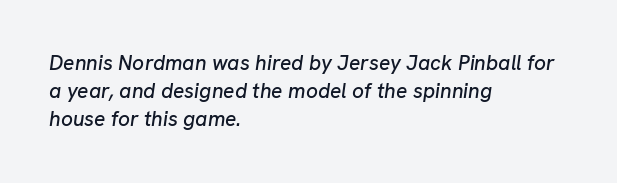
The image shows 21 px text type, italic (leaning right); set left-aligned, normal line spacing (1.34x), normal letter spacing, not underlined.
